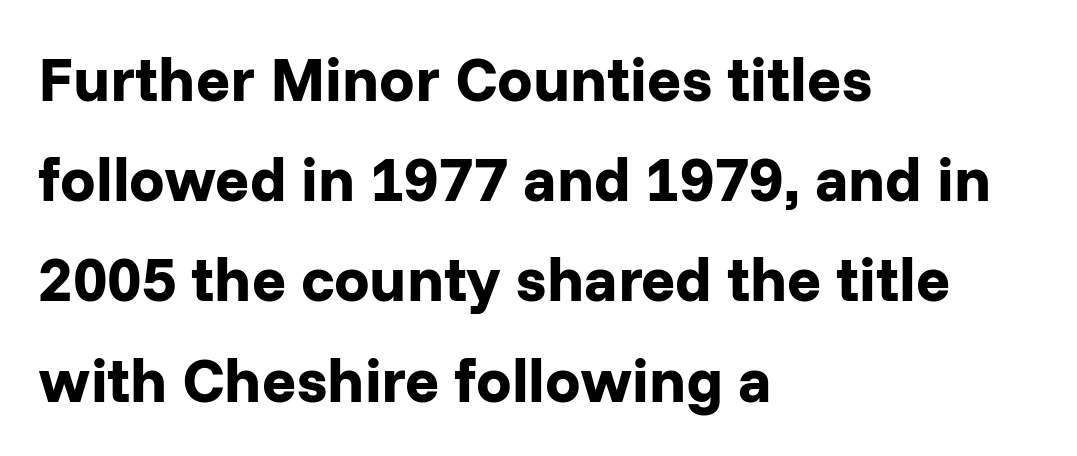
Visually the block forms a straight wall on the left and a jagged coastline on the right. A typesetter would call this zero additional tracking. These lines were composed using upright roman letters. A typesetter would label this face a sans. Beneath every word, the page is bare.
